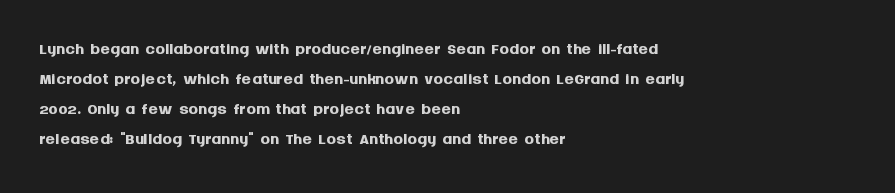
The characters look thick and weighty, a clear bold. Rows of type keep a routine distance in the vertical direction. Each word holds together tightly as a unit, with standard inter-letter gaps. Does the copy run flush right? No — it runs flush left. Beneath every word, the page is bare.
